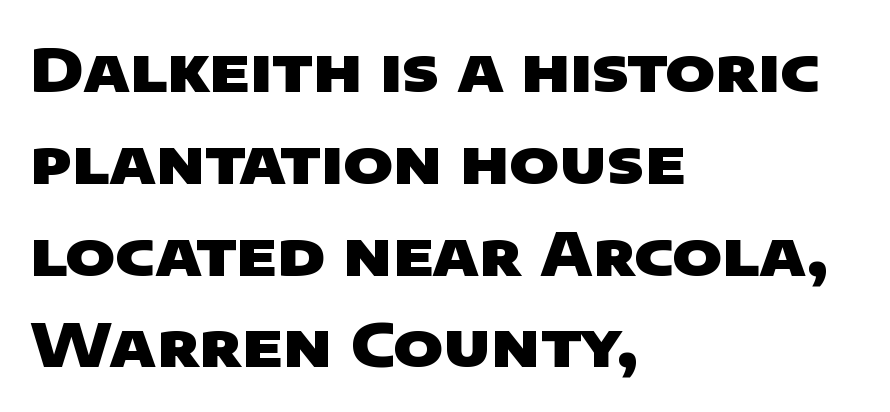
{"serif": "no", "bold": "yes", "weight": "heavy", "width": "wide", "stroke_contrast": "low", "x_height": "large", "monospaced": "no", "underline": "no", "align": "left", "line_spacing": "normal", "line_spacing_ratio": 1.53, "letter_spacing": "normal", "letter_spacing_em": 0.0, "glyph_px": 60}
